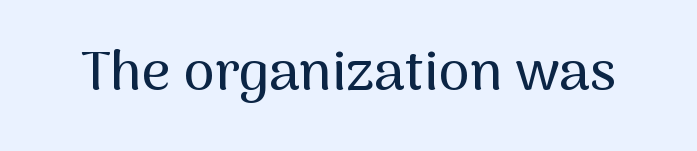
Q: Is the text italic (slanted)? A: No, it is upright.
Q: Is the typeface a serif or a sans-serif typeface? A: Sans-serif.
Q: Is the text underlined? A: No.
Q: Is the spacing between letters normal or unusually wide? A: Normal.
Q: Width (condensed, normal, or wide)? A: Normal.
Q: Stroke contrast? A: Medium.
Q: x-height? A: Medium.
Q: Monospaced? A: No.
